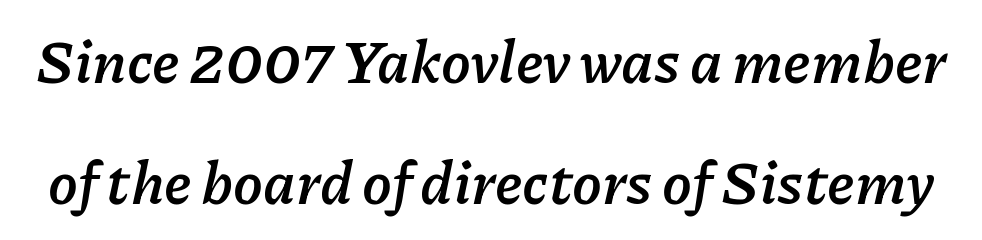
{"italic": "yes", "lean": "right", "slant_degrees": 11, "bold": "yes", "weight": "semibold", "width": "normal", "stroke_contrast": "low", "x_height": "medium", "monospaced": "no", "underline": "no", "line_spacing": "loose", "line_spacing_ratio": 2.02, "letter_spacing": "normal", "letter_spacing_em": 0.0, "glyph_px": 60}
